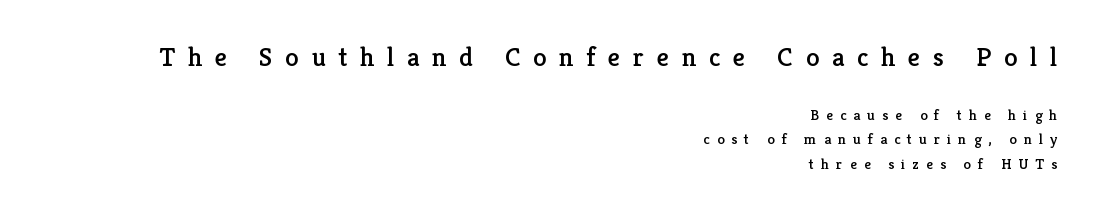
Q: Is the text italic (slanted)? A: No, it is upright.
Q: Is the text underlined? A: No.
Q: How is the paragraph aligned? A: Right-aligned.
Q: Is the spacing between letters normal or unusually wide? A: Unusually wide.
Q: Is the spacing between lines tight, normal or loose? A: Normal.
Q: Which block of text is set in a larger size, the first (top) or the second (bottom)? A: The first (top) one.
